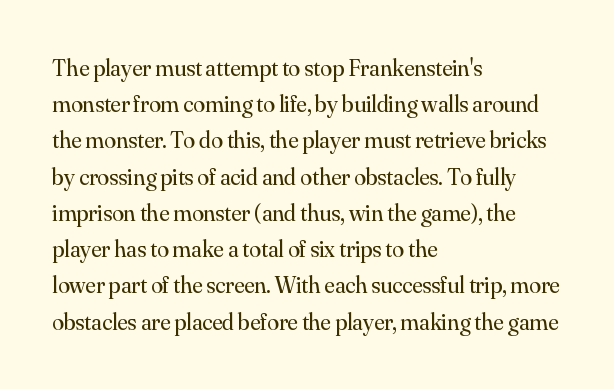
{"italic": "no", "bold": "no", "underline": "no", "align": "left", "line_spacing": "normal", "line_spacing_ratio": 1.51, "letter_spacing": "normal", "letter_spacing_em": 0.0, "glyph_px": 24}
